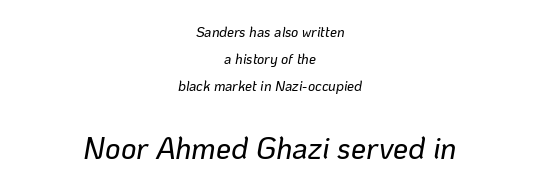
Alignment: centered. These lines keep a tight, regular rhythm from letter to letter. The face used here is proportionally spaced, like ordinary book or web type. The rendering applies a slant to the glyphs.
